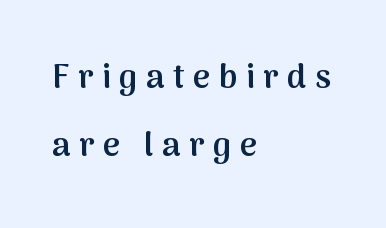
Q: Is the text bold? A: Semi-bold.
Q: Is the text italic (slanted)? A: No, it is upright.
Q: Is the typeface a serif or a sans-serif typeface? A: Sans-serif.
Q: Is the text underlined? A: No.
Q: How is the paragraph aligned? A: Left-aligned.
Q: Is the spacing between letters normal or unusually wide? A: Unusually wide.
Q: Is the spacing between lines tight, normal or loose? A: Loose.
Q: Width (condensed, normal, or wide)? A: Normal.
Q: Stroke contrast? A: Medium.
Q: x-height? A: Medium.
Q: Monospaced? A: No.
